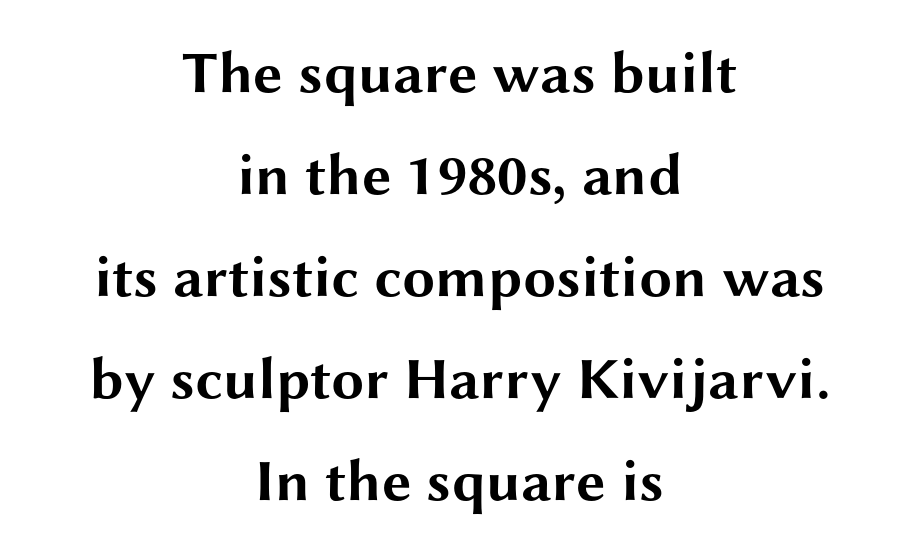
The image shows 59 px bold, wide sans-serif type, upright; set centered, line spacing 1.73x, normal letter spacing, not underlined; medium stroke contrast and a medium x-height.
